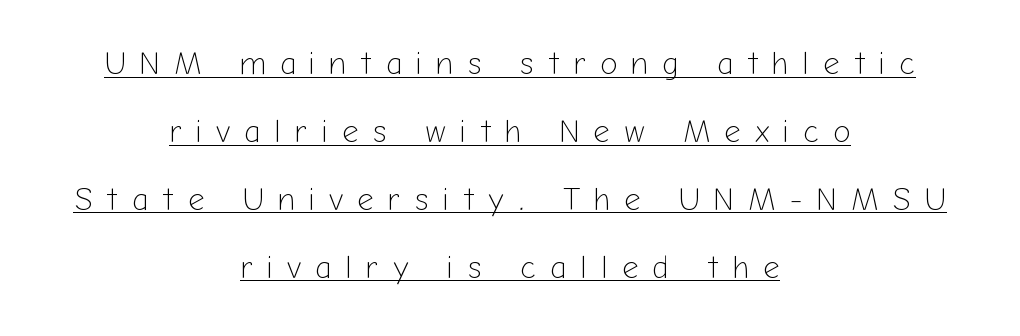
The image shows 32 px light sans-serif type, upright; set centered, loose line spacing (2.12x), unusually wide letter spacing (+0.44 em), underlined; low stroke contrast and a medium x-height.
